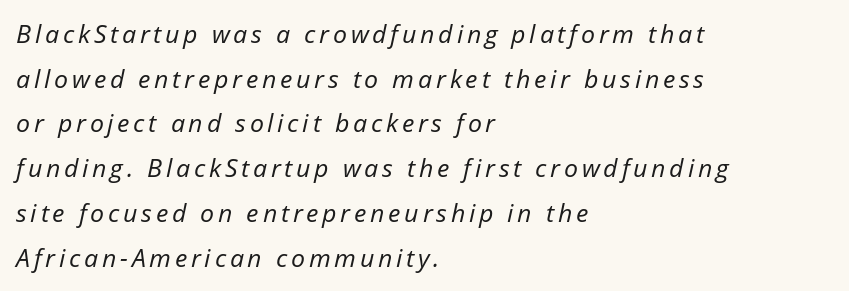
Compared with ordinary roman type, these characters are visibly tilted. The strokes are not fattened; the text isn't bold. Every row of glyphs begins at an identical x-position on the left. Each row of text sits above clean, open space.
